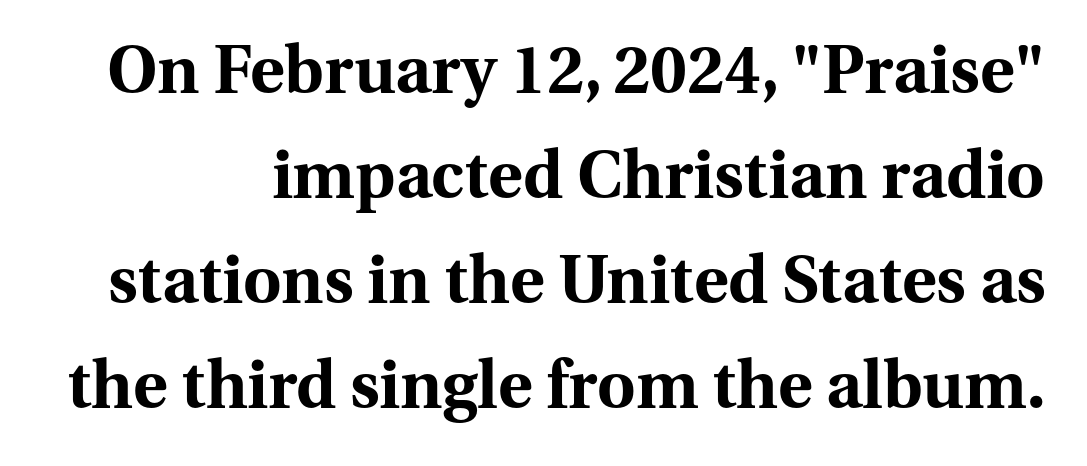
The image shows 66 px bold serif type, upright; set normal line spacing (1.59x), normal letter spacing, not underlined; medium stroke contrast and a medium x-height.
